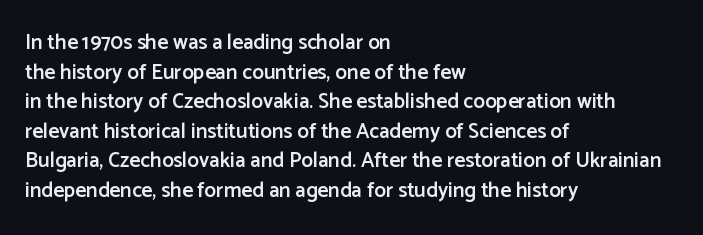
{"italic": "no", "bold": "semi", "underline": "no", "align": "left", "line_spacing": "normal", "line_spacing_ratio": 1.41, "letter_spacing": "normal", "letter_spacing_em": 0.0, "glyph_px": 21}
